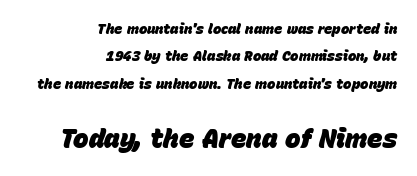
{"italic": "yes", "lean": "right", "slant_degrees": 15, "bold": "yes", "underline": "no", "align": "right", "line_spacing": "loose", "line_spacing_ratio": 1.96, "letter_spacing": "normal", "letter_spacing_em": 0.0, "larger_block": "second", "size_ratio": 1.86, "glyph_px": 26}
